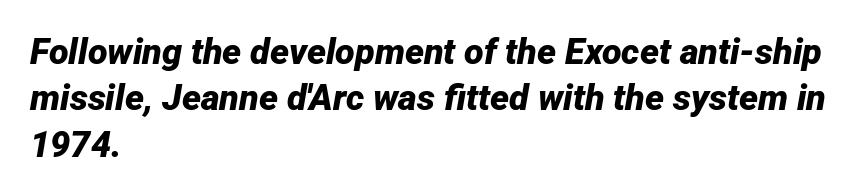
{"italic": "yes", "lean": "right", "slant_degrees": 12, "bold": "yes", "weight": "bold", "width": "normal", "stroke_contrast": "low", "x_height": "medium", "monospaced": "no", "underline": "no", "align": "left", "line_spacing": "normal", "line_spacing_ratio": 1.29, "letter_spacing": "normal", "letter_spacing_em": 0.0, "glyph_px": 36}
